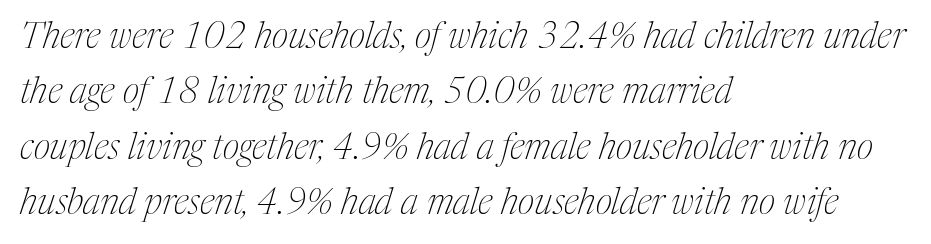
The image shows 36 px thin, condensed serif type, italic (leaning right); set left-aligned, normal line spacing (1.54x), normal letter spacing, not underlined; medium stroke contrast and a medium x-height.
